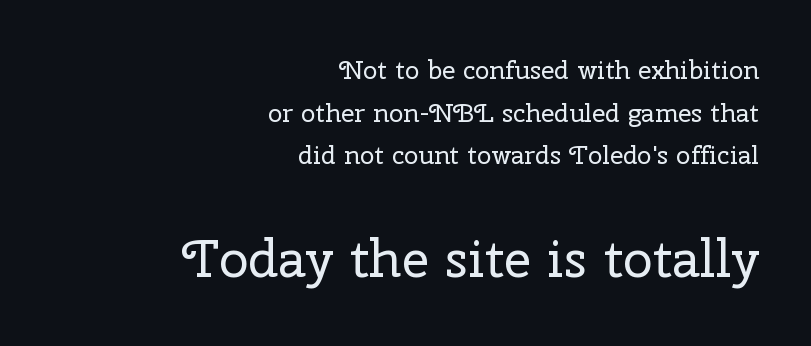
Q: Is the text bold? A: No.
Q: Is the text italic (slanted)? A: No, it is upright.
Q: Is the typeface a serif or a sans-serif typeface? A: Serif.
Q: Is the text underlined? A: No.
Q: How is the paragraph aligned? A: Right-aligned.
Q: Is the spacing between letters normal or unusually wide? A: Normal.
Q: Is the spacing between lines tight, normal or loose? A: Normal.
Q: Which block of text is set in a larger size, the first (top) or the second (bottom)? A: The second (bottom) one.
Q: Width (condensed, normal, or wide)? A: Normal.
Q: Stroke contrast? A: Low.
Q: x-height? A: Medium.
Q: Monospaced? A: No.
